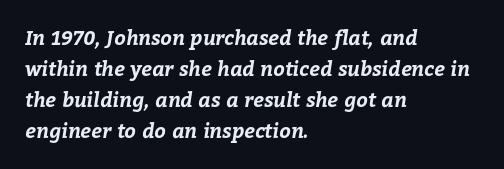
Q: Is the text bold? A: Yes.
Q: Is the text underlined? A: No.
Q: How is the paragraph aligned? A: Left-aligned.
Q: Is the spacing between letters normal or unusually wide? A: Normal.
Q: Is the spacing between lines tight, normal or loose? A: Normal.
